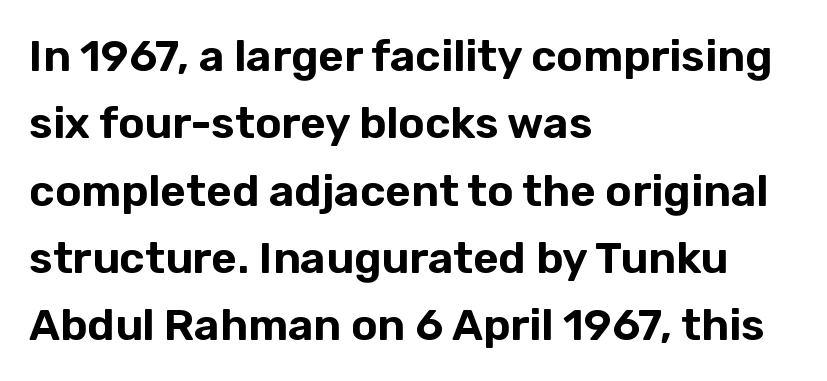
Q: Is the text italic (slanted)? A: No, it is upright.
Q: Is the typeface a serif or a sans-serif typeface? A: Sans-serif.
Q: Is the text underlined? A: No.
Q: How is the paragraph aligned? A: Left-aligned.
Q: Is the spacing between letters normal or unusually wide? A: Normal.
Q: Is the spacing between lines tight, normal or loose? A: Normal.
Q: Width (condensed, normal, or wide)? A: Normal.
Q: Stroke contrast? A: Low.
Q: x-height? A: Medium.
Q: Monospaced? A: No.
